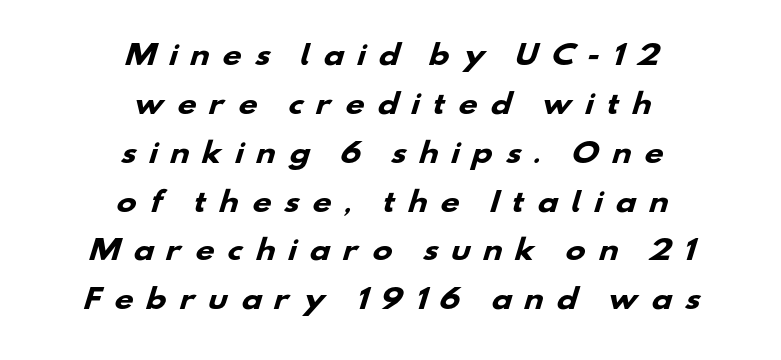
The image shows 27 px bold type; set centered, line spacing 1.81x, unusually wide letter spacing (+0.45 em), not underlined.
